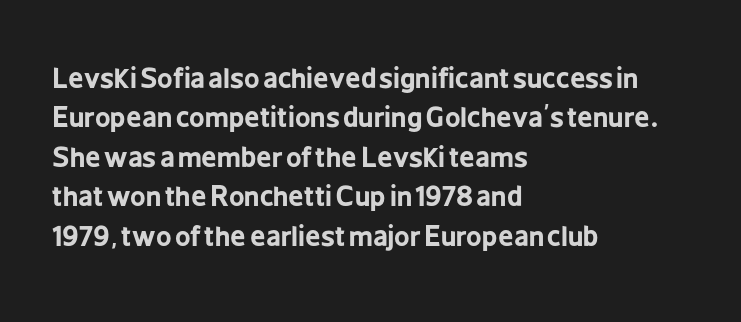
The line texture is even and compact thanks to regular tracking. Notice how the passage keeps a crisp vertical edge on the left only. Rendered with straight, roman letterforms. A bare baseline throughout the passage. One glance says typical: line gaps are just what's usual.
